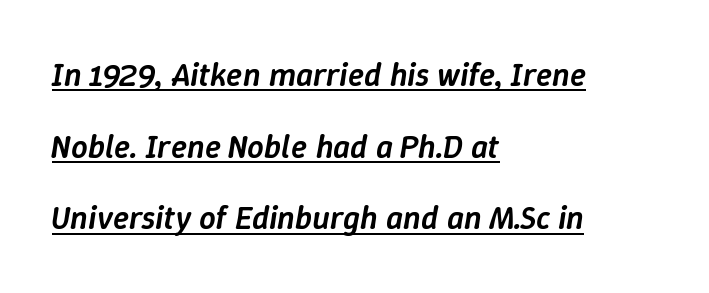
Q: Is the text bold? A: Semi-bold.
Q: Is the text italic (slanted)? A: Yes, it leans right by about 9 degrees.
Q: Is the text underlined? A: Yes.
Q: How is the paragraph aligned? A: Left-aligned.
Q: Is the spacing between letters normal or unusually wide? A: Normal.
Q: Is the spacing between lines tight, normal or loose? A: Loose.
Q: Width (condensed, normal, or wide)? A: Normal.
Q: Stroke contrast? A: Low.
Q: x-height? A: Medium.
Q: Monospaced? A: No.
